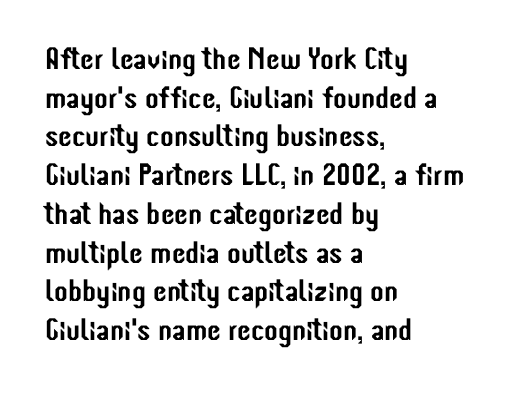
Q: Is the text italic (slanted)? A: No, it is upright.
Q: Is the typeface a serif or a sans-serif typeface? A: Sans-serif.
Q: Is the text underlined? A: No.
Q: How is the paragraph aligned? A: Left-aligned.
Q: Is the spacing between letters normal or unusually wide? A: Normal.
Q: Is the spacing between lines tight, normal or loose? A: Normal.
Q: Width (condensed, normal, or wide)? A: Condensed.
Q: Stroke contrast? A: Low.
Q: x-height? A: Medium.
Q: Monospaced? A: No.
